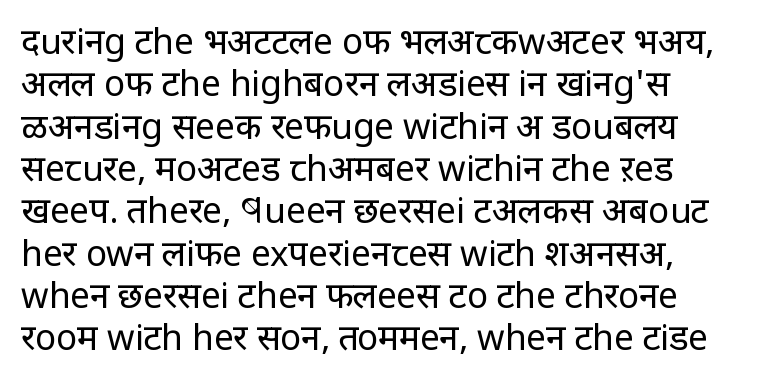
The image shows 35 px regular-weight sans-serif type, upright; set left-aligned, line spacing 1.21x, normal letter spacing, not underlined; low stroke contrast and a large x-height.
